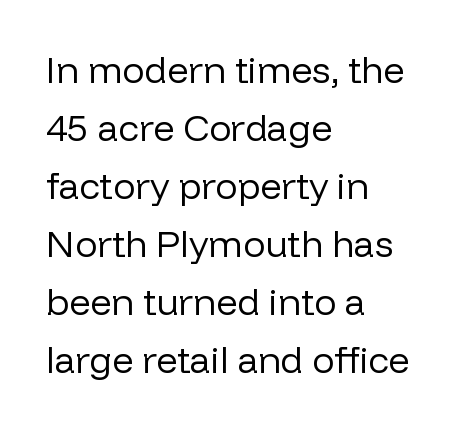
Default kerning and tracking; the words read as compact shapes. The passage shown is not bold in any degree. Is this a fixed-width face? No — the glyphs have proportional, varying widths. The baseline area is clear. A roman cut, with each character standing at attention. The space between consecutive lines is moderate.
